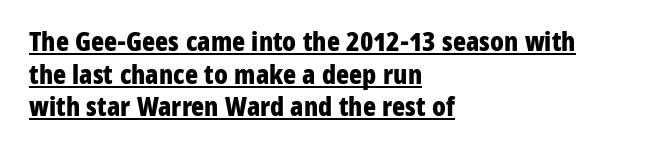
The image shows 27 px bold type, upright; set left-aligned, line spacing 1.21x, normal letter spacing, underlined.
